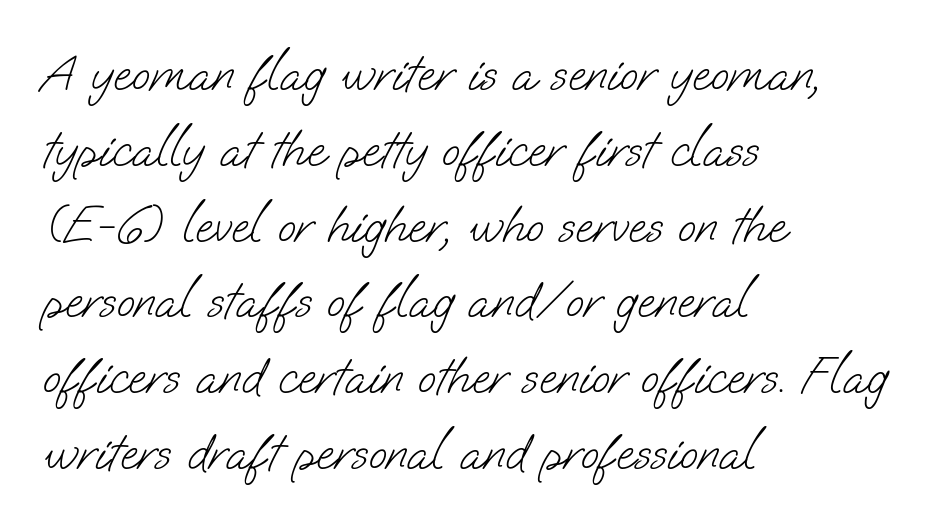
The image shows 53 px light sans-serif type; set left-aligned, normal line spacing (1.43x), normal letter spacing, not underlined; low stroke contrast and a small x-height.
